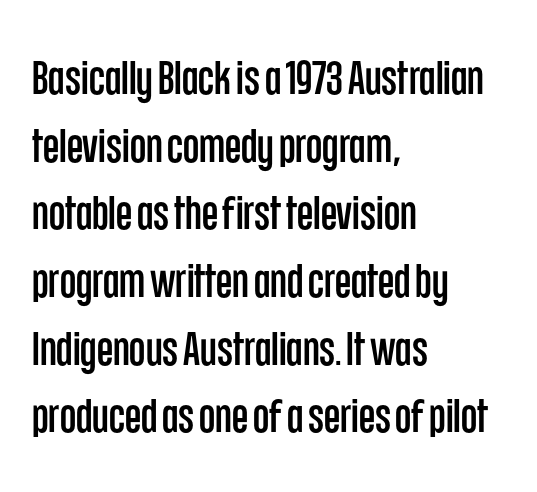
Interline gaps are of average width in this sample. Letterform terminals end flat and unadorned throughout the passage. Decoration check: the copy has no underline. Where is the straight margin? On the left.
